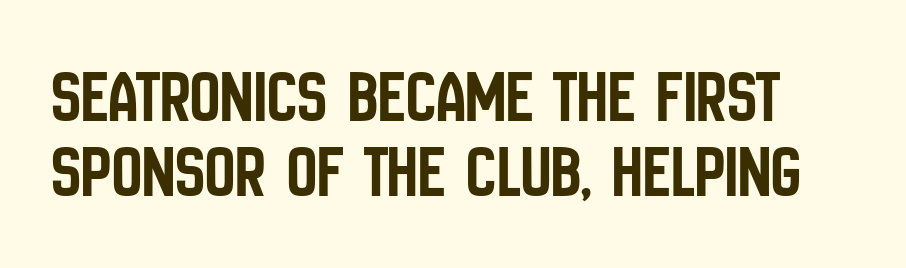
You could not count columns in this text — the font is proportionally spaced. Check where the strokes stop: nothing finishes them off — pure sans. Tall strokes in this sample are plumb rather than angled. Tightly led — the rows are bunched. The letters sit at their default tracking, neither squeezed nor spread. No word sits above an underline.
